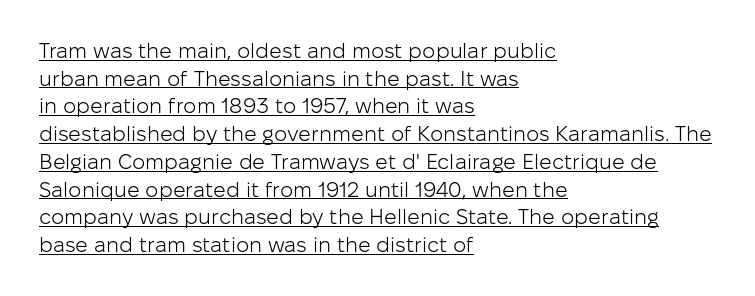
{"italic": "no", "bold": "no", "underline": "yes", "align": "left", "line_spacing": "normal", "line_spacing_ratio": 1.32, "letter_spacing": "normal", "letter_spacing_em": 0.0, "glyph_px": 21}
